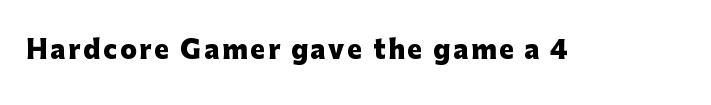
Weight check: bold — yes, fully. Ascenders rise straight up at ninety degrees. The string is rendered with underlining switched off.
